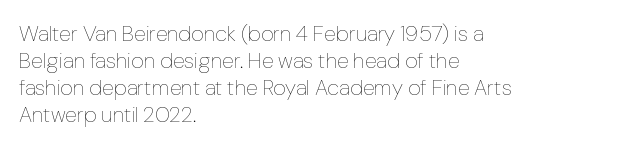
{"italic": "no", "bold": "no", "underline": "no", "align": "left", "line_spacing_ratio": 1.22, "letter_spacing": "normal", "letter_spacing_em": 0.0, "glyph_px": 22}
